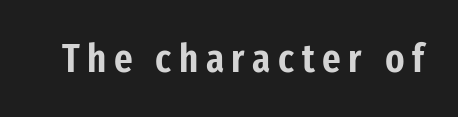
{"serif": "no", "italic": "no", "width": "condensed", "stroke_contrast": "low", "x_height": "medium", "monospaced": "no", "underline": "no", "glyph_px": 40}
